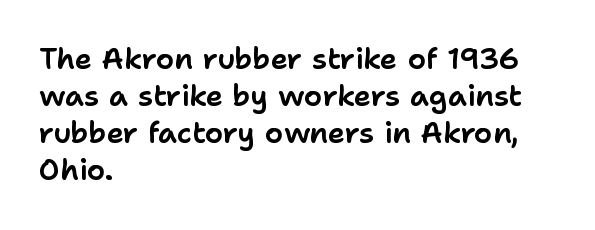
The image shows 29 px sans-serif type, upright; set left-aligned, normal line spacing (1.28x), normal letter spacing, not underlined; low stroke contrast and a medium x-height.
